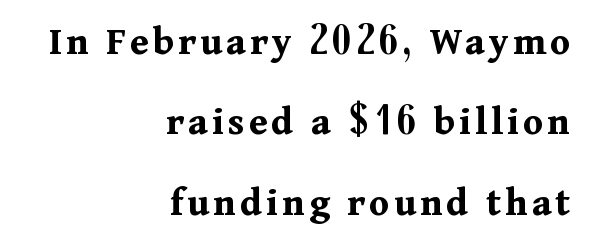
Q: Is the text bold? A: Yes.
Q: Is the text italic (slanted)? A: No, it is upright.
Q: Is the typeface a serif or a sans-serif typeface? A: Serif.
Q: Is the text underlined? A: No.
Q: How is the paragraph aligned? A: Right-aligned.
Q: Is the spacing between lines tight, normal or loose? A: Loose.
Q: Width (condensed, normal, or wide)? A: Normal.
Q: Stroke contrast? A: Medium.
Q: x-height? A: Medium.
Q: Monospaced? A: No.
